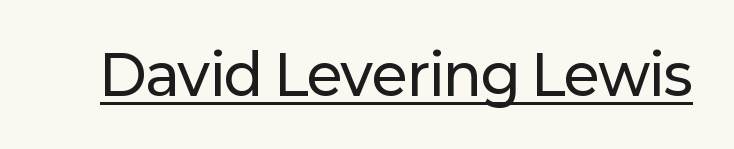
Q: Is the text italic (slanted)? A: No, it is upright.
Q: Is the typeface a serif or a sans-serif typeface? A: Sans-serif.
Q: Is the text underlined? A: Yes.
Q: Is the spacing between letters normal or unusually wide? A: Normal.
Q: Width (condensed, normal, or wide)? A: Normal.
Q: Stroke contrast? A: Low.
Q: x-height? A: Medium.
Q: Monospaced? A: No.
